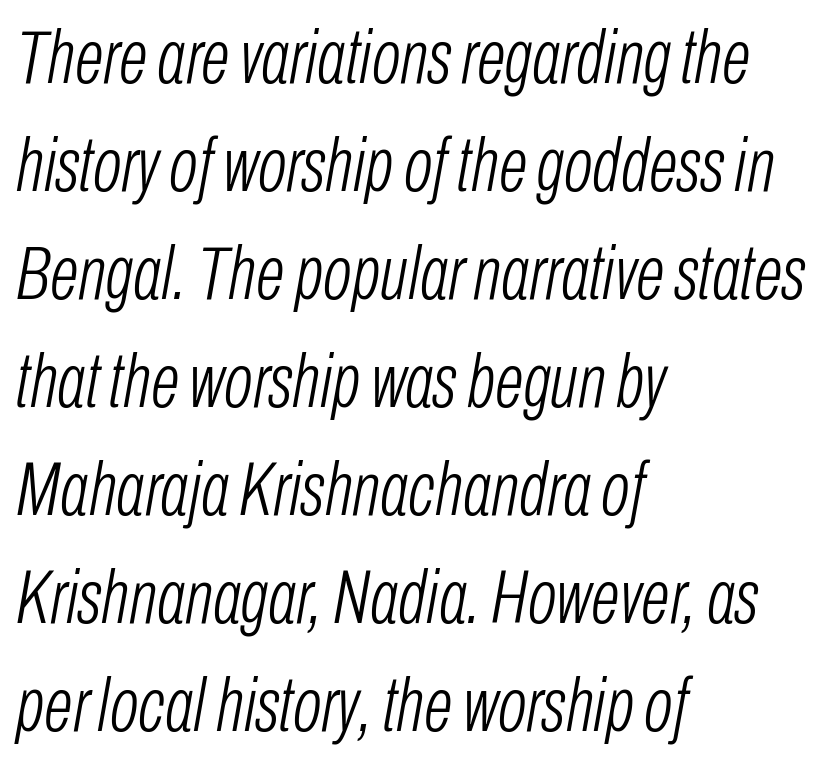
{"italic": "yes", "lean": "right", "slant_degrees": 10, "bold": "no", "weight": "light", "width": "condensed", "stroke_contrast": "low", "x_height": "medium", "monospaced": "no", "underline": "no", "align": "left", "line_spacing": "normal", "line_spacing_ratio": 1.42, "letter_spacing": "normal", "letter_spacing_em": 0.0, "glyph_px": 76}
